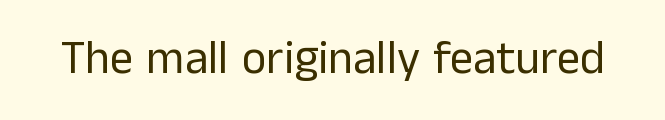
Q: Is the text bold? A: No.
Q: Is the text italic (slanted)? A: No, it is upright.
Q: Is the typeface a serif or a sans-serif typeface? A: Sans-serif.
Q: Is the text underlined? A: No.
Q: Is the spacing between letters normal or unusually wide? A: Normal.
Q: Width (condensed, normal, or wide)? A: Normal.
Q: Stroke contrast? A: Low.
Q: x-height? A: Medium.
Q: Monospaced? A: No.
